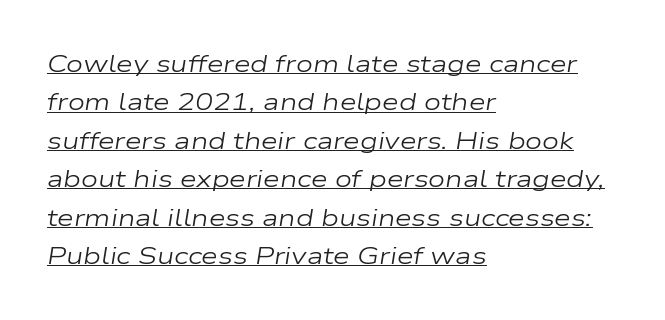
The image shows 24 px text type, italic (leaning right); set left-aligned, normal line spacing (1.6x), normal letter spacing, underlined.
